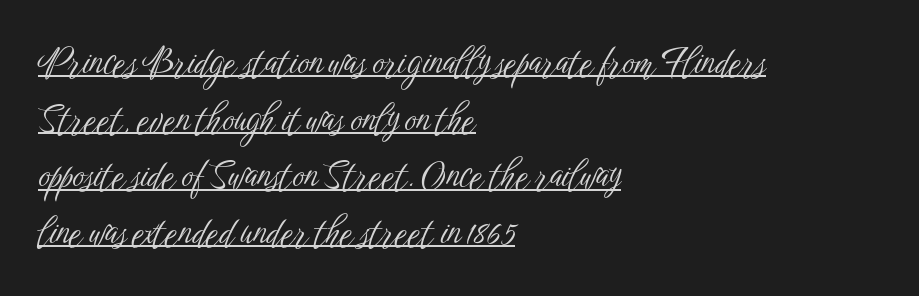
{"serif": "no", "bold": "no", "weight": "light", "width": "condensed", "stroke_contrast": "low", "x_height": "medium", "monospaced": "no", "underline": "yes", "align": "left", "line_spacing": "normal", "line_spacing_ratio": 1.57, "letter_spacing": "normal", "letter_spacing_em": 0.0, "glyph_px": 36}
